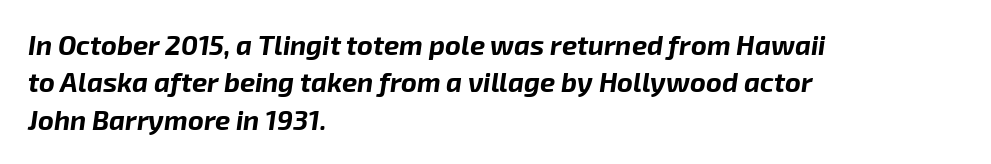
The image shows 27 px bold type, italic (leaning right); set left-aligned, normal line spacing (1.38x), normal letter spacing, not underlined.
